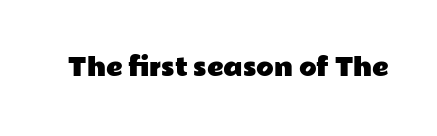
Each word holds together tightly as a unit, with standard inter-letter gaps. Posture: upright roman. The specimen omits any rule beneath the text block's lines.
